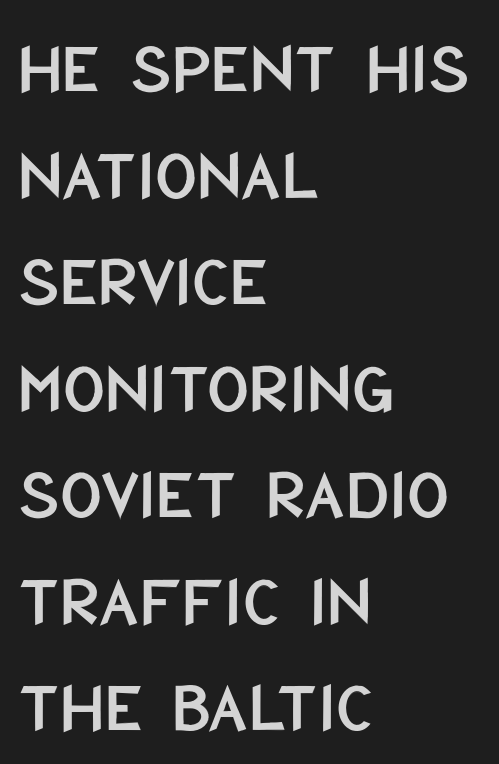
The image shows 73 px condensed sans-serif type, upright; set left-aligned, normal line spacing (1.46x), normal letter spacing, not underlined; low stroke contrast and a large x-height.
